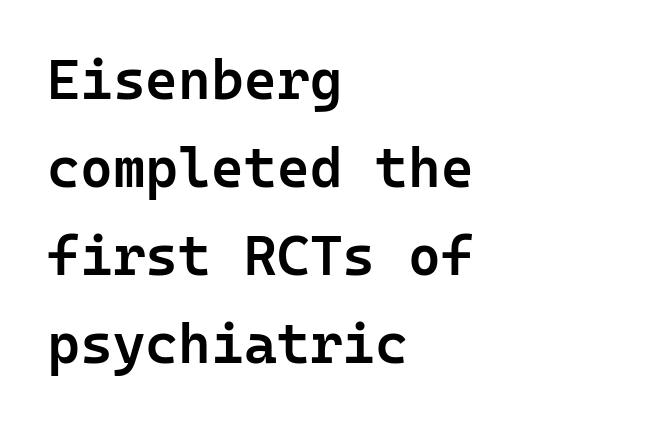
The image shows 56 px semibold sans-serif type, upright; set left-aligned, normal line spacing (1.57x), normal letter spacing, not underlined; low stroke contrast and a medium x-height.
